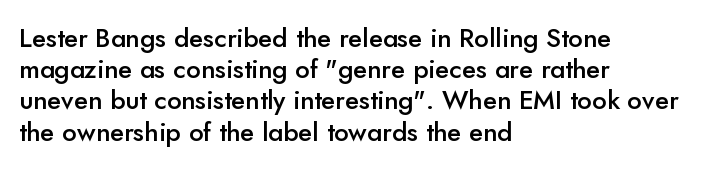
The image shows 26 px text type, upright; set left-aligned, line spacing 1.2x, normal letter spacing, not underlined.
